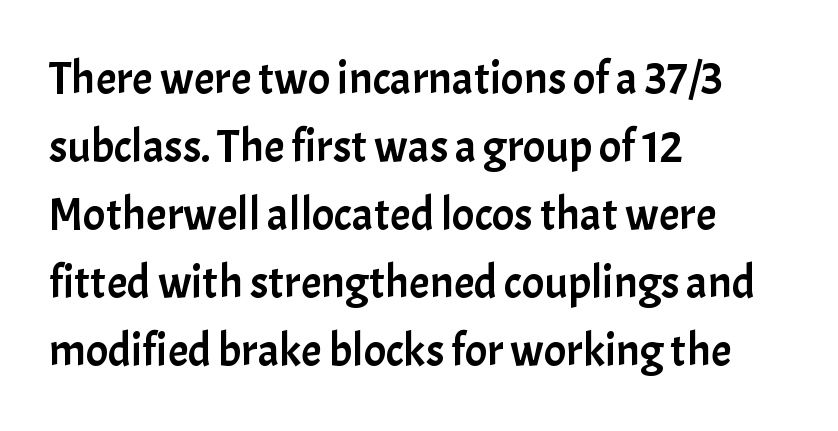
Vertical spacing — default. The letters carry no serifs — their stems end cleanly without finishing strokes. Typeset ragged right — the left edge is the straight one. Character widths vary here, with narrow letters taking less room than wide ones.
